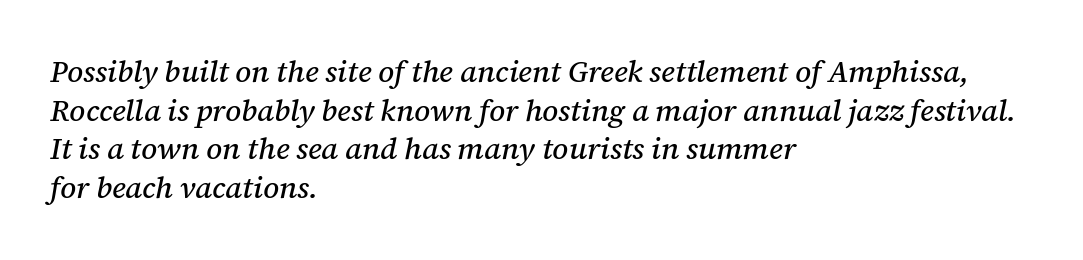
Q: Is the text italic (slanted)? A: Yes, it leans right by about 12 degrees.
Q: Is the typeface a serif or a sans-serif typeface? A: Serif.
Q: Is the text underlined? A: No.
Q: How is the paragraph aligned? A: Left-aligned.
Q: Is the spacing between letters normal or unusually wide? A: Normal.
Q: Is the spacing between lines tight, normal or loose? A: Normal.
Q: Width (condensed, normal, or wide)? A: Normal.
Q: Stroke contrast? A: Medium.
Q: x-height? A: Medium.
Q: Monospaced? A: No.
